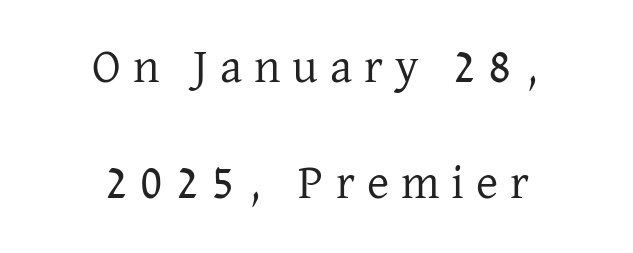
The strokes are not fattened; the text isn't bold. The rendering uses a large line-height, opening up the rows. Note the varied advance widths — an 'i' is clearly narrower than an 'm'. The baseline area is clear. These lines have a slow, spaced-out rhythm from letter to letter. Every character sits straight up, as roman type does.
